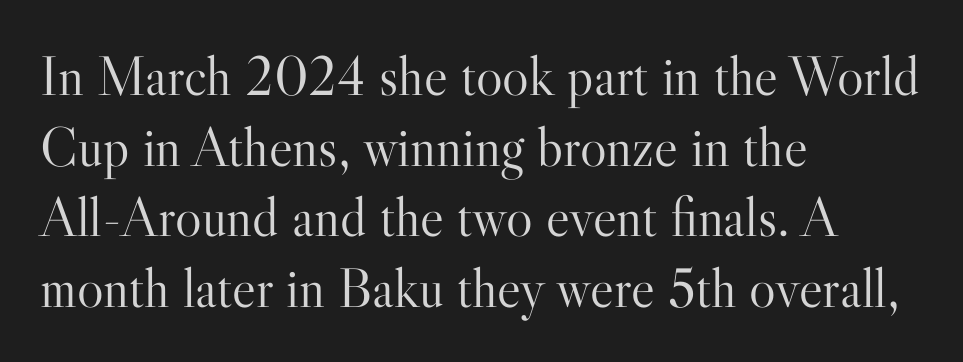
Glyph-to-glyph distance matches everyday printed text. How would I describe the line gaps? Plain and ordinary. The rendering anchors every line to the left-hand side. Characters remain perfectly vertical along every line. Examine the stroke ends and you'll spot serifs.
